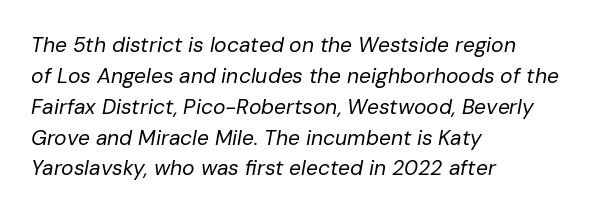
The image shows 21 px text type, italic (leaning right); set left-aligned, normal line spacing (1.47x), normal letter spacing, not underlined.
